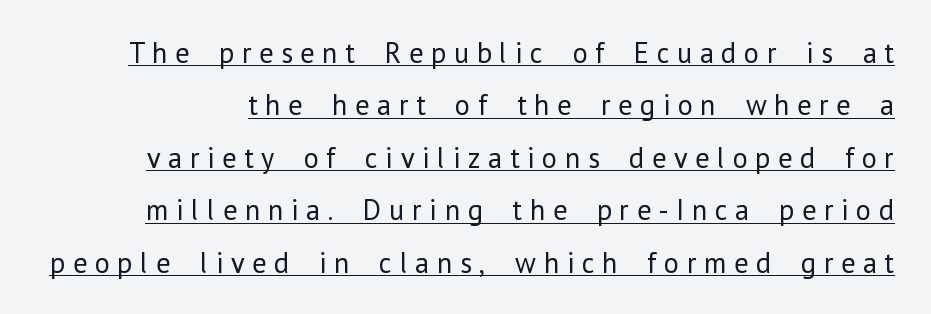
{"serif": "no", "italic": "no", "bold": "no", "weight": "regular", "width": "normal", "stroke_contrast": "low", "x_height": "medium", "monospaced": "no", "underline": "yes", "line_spacing_ratio": 1.81, "letter_spacing": "wide", "letter_spacing_em": 0.26, "glyph_px": 29}
